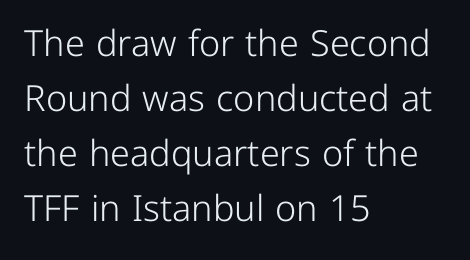
Q: Is the text bold? A: No.
Q: Is the text italic (slanted)? A: No, it is upright.
Q: Is the typeface a serif or a sans-serif typeface? A: Sans-serif.
Q: Is the text underlined? A: No.
Q: How is the paragraph aligned? A: Left-aligned.
Q: Is the spacing between letters normal or unusually wide? A: Normal.
Q: Is the spacing between lines tight, normal or loose? A: Normal.
Q: Width (condensed, normal, or wide)? A: Normal.
Q: Stroke contrast? A: Low.
Q: x-height? A: Medium.
Q: Monospaced? A: No.
